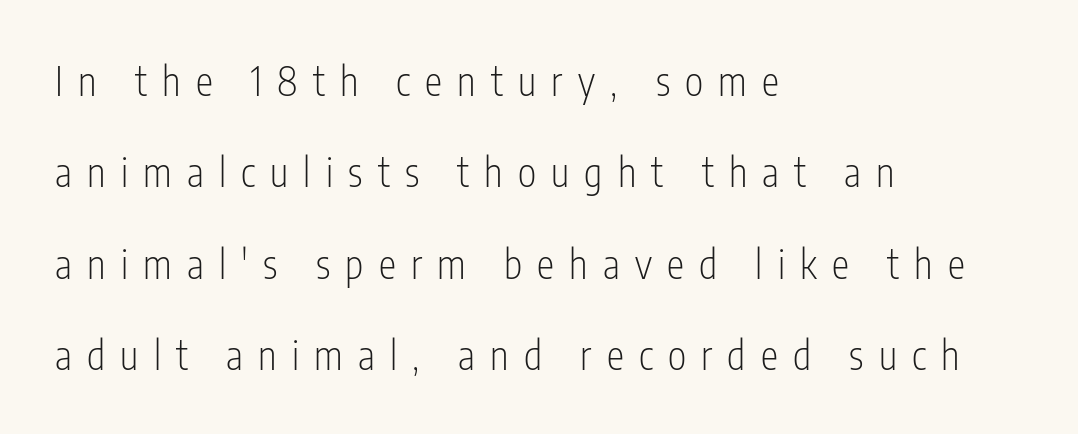
The image shows 39 px light, condensed sans-serif type, upright; set left-aligned, loose line spacing (2.34x), unusually wide letter spacing (+0.39 em), not underlined; low stroke contrast and a medium x-height.
